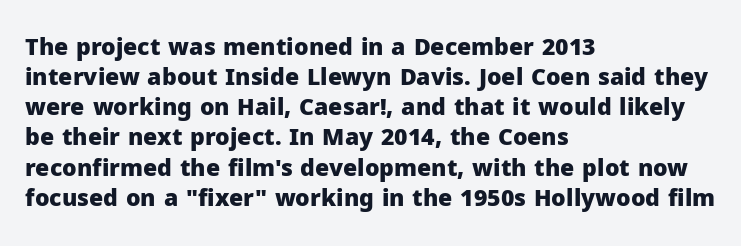
The image shows 23 px bold type, upright; set left-aligned, normal line spacing (1.31x), normal letter spacing, not underlined.
